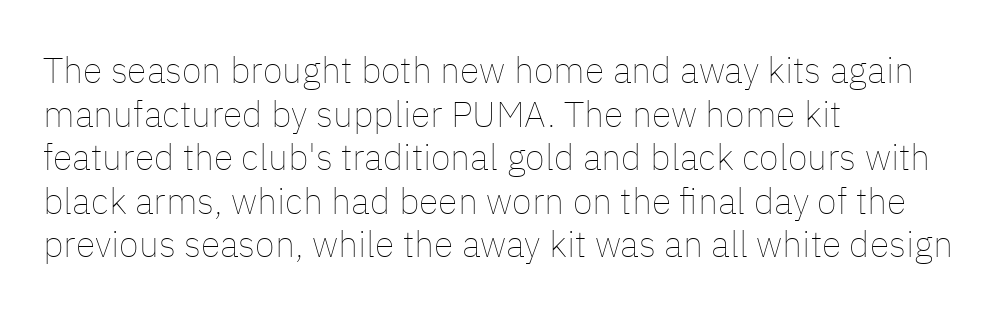
The image shows 36 px thin type, upright; set left-aligned, line spacing 1.21x, normal letter spacing, not underlined; low stroke contrast and a medium x-height.
